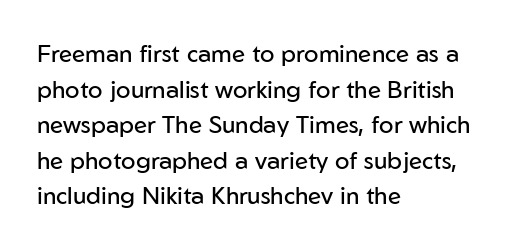
{"italic": "no", "bold": "no", "underline": "no", "align": "left", "line_spacing": "normal", "line_spacing_ratio": 1.48, "letter_spacing": "normal", "letter_spacing_em": 0.0, "glyph_px": 24}
